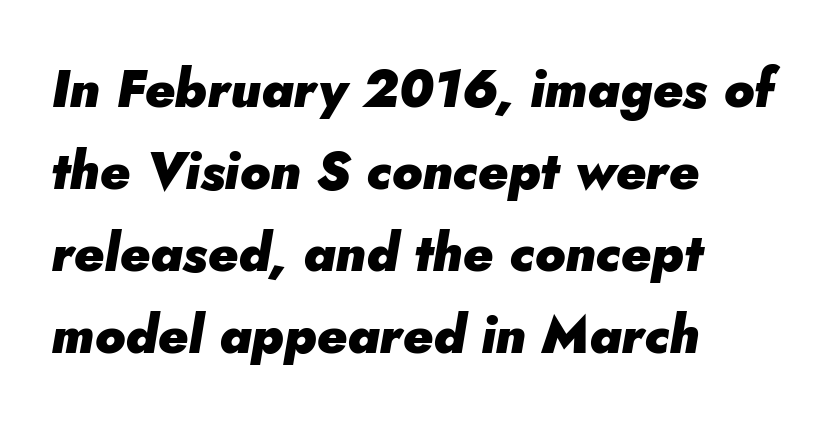
{"italic": "yes", "lean": "right", "slant_degrees": 5, "bold": "yes", "weight": "heavy", "width": "normal", "stroke_contrast": "low", "x_height": "small", "monospaced": "no", "underline": "no", "align": "left", "line_spacing": "normal", "line_spacing_ratio": 1.58, "letter_spacing": "normal", "letter_spacing_em": 0.0, "glyph_px": 52}
